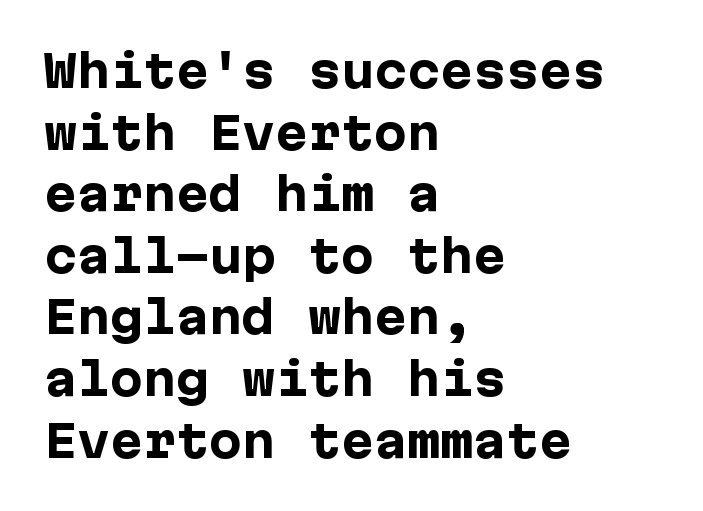
The image shows 44 px heavy sans-serif type, upright; set left-aligned, normal line spacing (1.4x), normal letter spacing, not underlined; low stroke contrast and a medium x-height.
